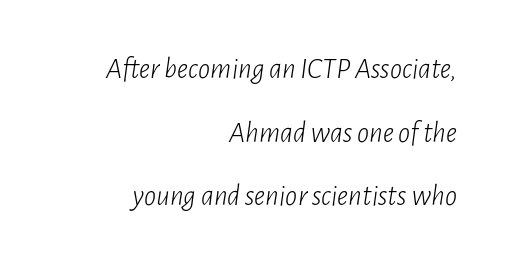
Here the designer chose a conventional face with non-uniform glyph widths. The space directly below the letters is spotless. Loosely led — the rows are spread out. Right-aligned paragraph, ragged on the left.
